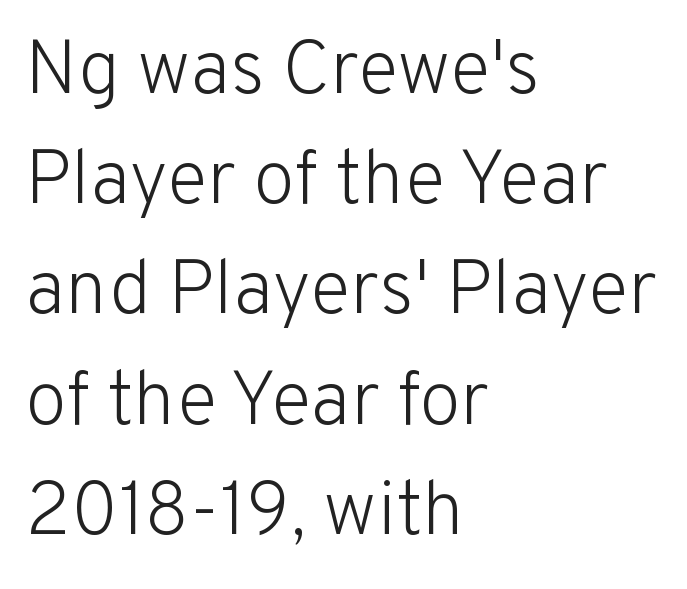
Q: Is the text bold? A: No.
Q: Is the text italic (slanted)? A: No, it is upright.
Q: Is the typeface a serif or a sans-serif typeface? A: Sans-serif.
Q: Is the text underlined? A: No.
Q: How is the paragraph aligned? A: Left-aligned.
Q: Is the spacing between letters normal or unusually wide? A: Normal.
Q: Is the spacing between lines tight, normal or loose? A: Normal.
Q: Width (condensed, normal, or wide)? A: Normal.
Q: Stroke contrast? A: Low.
Q: x-height? A: Medium.
Q: Monospaced? A: No.
